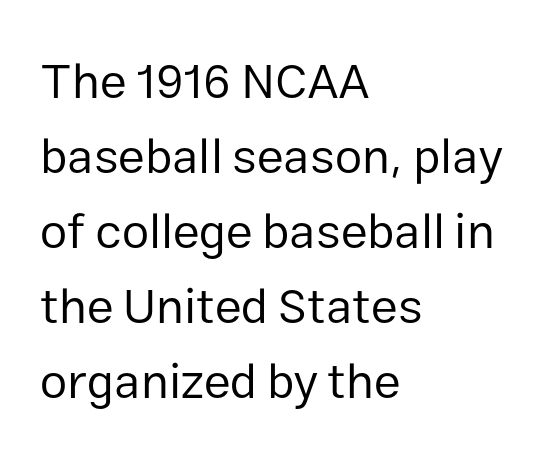
The image shows 49 px regular-weight sans-serif type, upright; set left-aligned, normal line spacing (1.53x), normal letter spacing, not underlined; low stroke contrast and a medium x-height.
